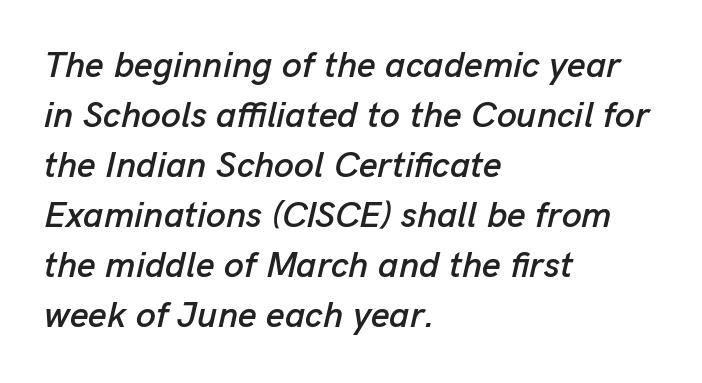
The image shows 36 px text type, italic (leaning right); set left-aligned, normal line spacing (1.39x), normal letter spacing, not underlined; low stroke contrast and a medium x-height.
